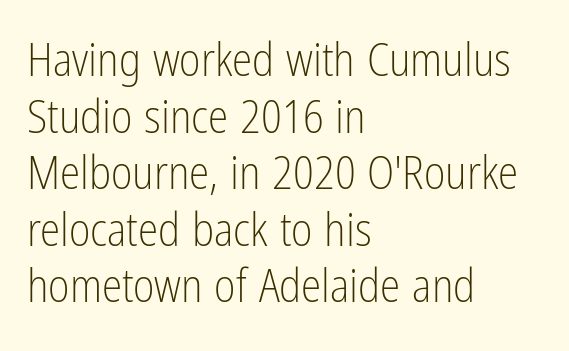
{"serif": "no", "italic": "no", "bold": "no", "weight": "light", "width": "condensed", "stroke_contrast": "low", "x_height": "medium", "monospaced": "no", "underline": "no", "align": "left", "line_spacing_ratio": 1.23, "letter_spacing": "normal", "letter_spacing_em": 0.0, "glyph_px": 46}
